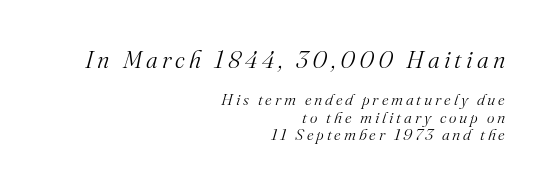
The image shows 24 px text type, italic (leaning right); set right-aligned, tight line spacing (1.09x), not underlined; the first (top) block is 1.5x larger.
